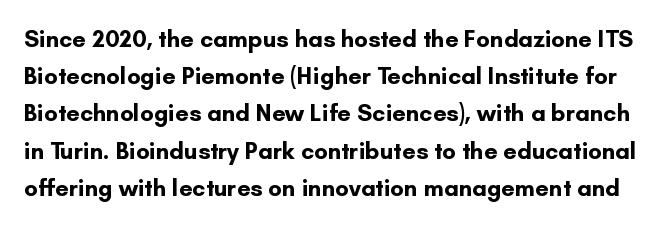
The image shows 24 px bold type, upright; set normal line spacing (1.55x), normal letter spacing, not underlined.
